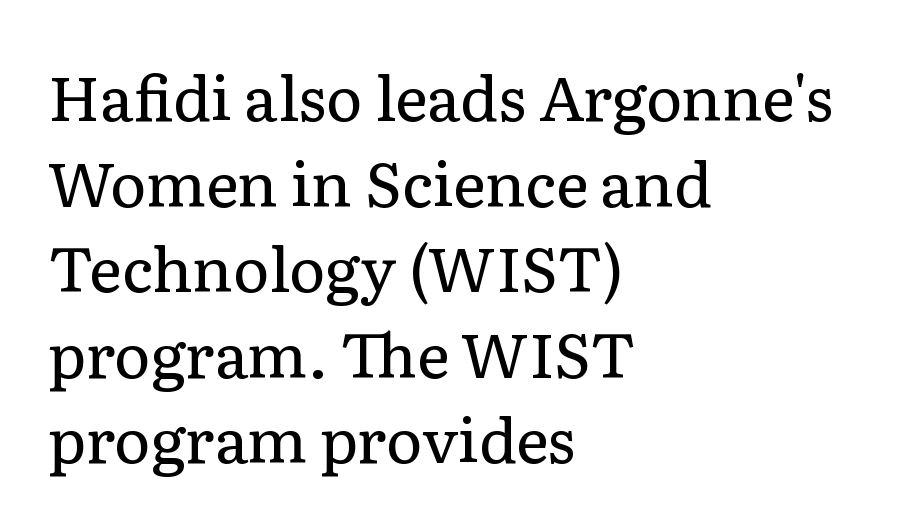
The letters stand upright; this is a roman face. The area under the type is left untouched. Note the varied advance widths — an 'i' is clearly narrower than an 'm'. To sum up the face: it has serifs.
